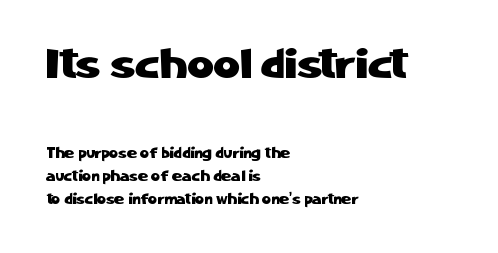
The specimen omits any rule beneath the text block's lines. Rendered with straight, roman letterforms. The horizontal fit of the characters is conventional and even. Where is the straight margin? On the left. Character widths vary here, with narrow letters taking less room than wide ones. Is there much room between lines? A standard amount, neither cramped nor airy.
